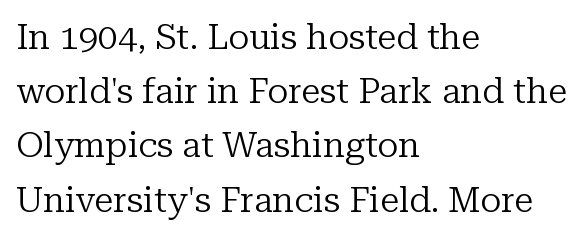
The image shows 35 px regular-weight serif type, upright; set left-aligned, normal line spacing (1.55x), normal letter spacing, not underlined; low stroke contrast and a medium x-height.
